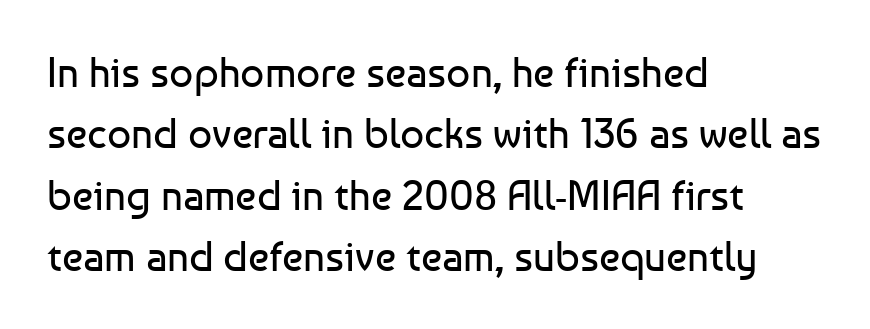
{"serif": "no", "italic": "no", "bold": "no", "weight": "regular", "width": "normal", "stroke_contrast": "low", "x_height": "medium", "monospaced": "no", "underline": "no", "align": "left", "line_spacing": "normal", "line_spacing_ratio": 1.46, "letter_spacing": "normal", "letter_spacing_em": 0.0, "glyph_px": 42}
